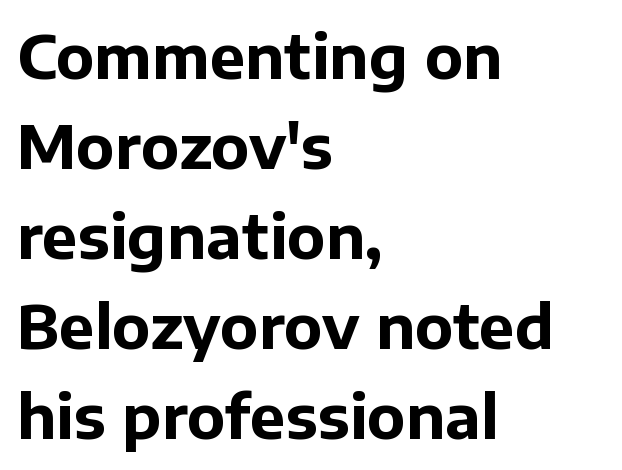
{"serif": "no", "italic": "no", "bold": "yes", "weight": "bold", "width": "normal", "stroke_contrast": "low", "x_height": "medium", "monospaced": "no", "underline": "no", "align": "left", "line_spacing": "normal", "line_spacing_ratio": 1.5, "letter_spacing": "normal", "letter_spacing_em": 0.0, "glyph_px": 60}
